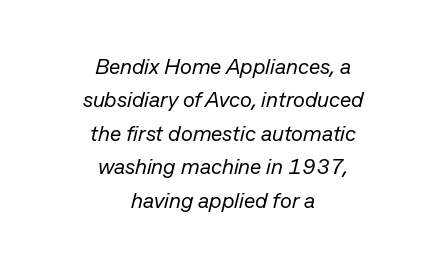
Q: Is the text bold? A: No.
Q: Is the text italic (slanted)? A: Yes, it leans right by about 13 degrees.
Q: Is the text underlined? A: No.
Q: How is the paragraph aligned? A: Centered.
Q: Is the spacing between letters normal or unusually wide? A: Normal.
Q: Is the spacing between lines tight, normal or loose? A: Normal.
